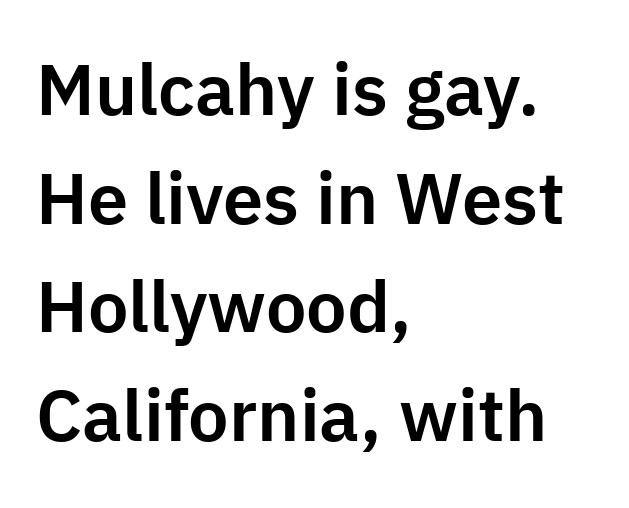
Line starts are locked; line ends wander. Do the letters lean? They stand straight. Look at the bottom of the vertical strokes: they stop flat, with no serifs. A typesetter would call this leading conventional body-copy spacing. You could not count columns in this text — the font is proportionally spaced. This sample uses plain, unmodified letter spacing.
